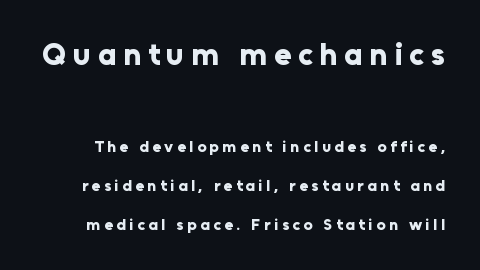
Q: Is the text bold? A: Yes.
Q: Is the text italic (slanted)? A: No, it is upright.
Q: Is the typeface a serif or a sans-serif typeface? A: Sans-serif.
Q: Is the text underlined? A: No.
Q: Is the spacing between letters normal or unusually wide? A: Unusually wide.
Q: Is the spacing between lines tight, normal or loose? A: Loose.
Q: Which block of text is set in a larger size, the first (top) or the second (bottom)? A: The first (top) one.
Q: Width (condensed, normal, or wide)? A: Normal.
Q: Stroke contrast? A: Low.
Q: x-height? A: Medium.
Q: Monospaced? A: No.
